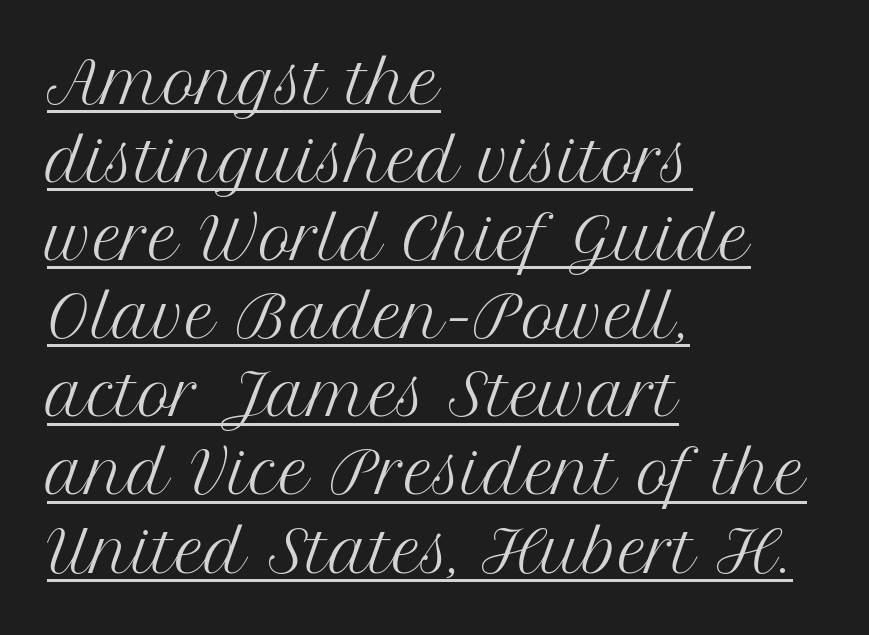
A rule runs beneath these lines of type. The characters are drawn with everyday or finer stroke widths.
